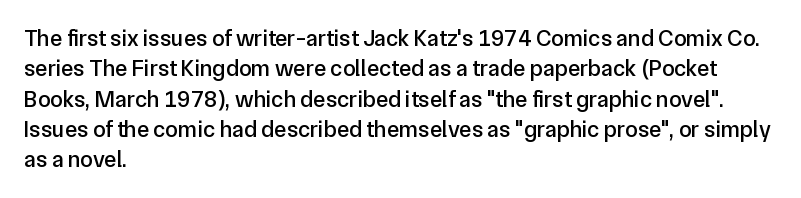
{"italic": "no", "underline": "no", "align": "left", "line_spacing": "normal", "line_spacing_ratio": 1.32, "letter_spacing": "normal", "letter_spacing_em": 0.0, "glyph_px": 23}
